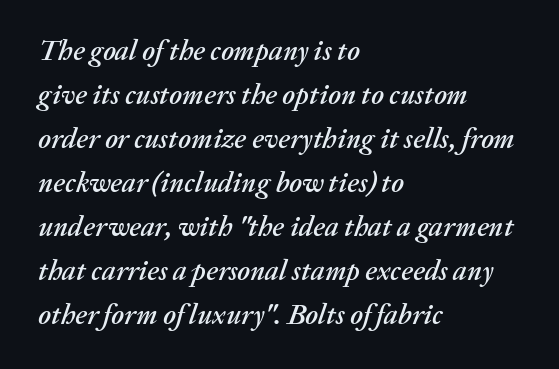
Just letters on the line, the space beneath them empty. This sample uses plain, unmodified letter spacing. Is this a fixed-width face? No — the glyphs have proportional, varying widths. Yep, that's italic — everything's leaning. A typesetter would call this leading conventional body-copy spacing. The lines in this sample share a left origin and differ only in where they stop.
